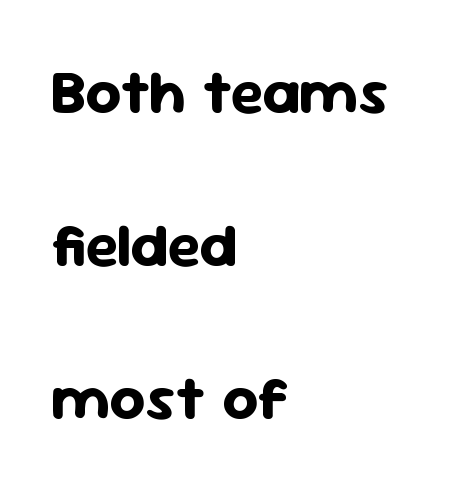
{"serif": "no", "italic": "no", "bold": "yes", "weight": "bold", "width": "normal", "stroke_contrast": "low", "x_height": "medium", "monospaced": "no", "underline": "no", "align": "left", "line_spacing": "loose", "line_spacing_ratio": 2.47, "letter_spacing": "normal", "letter_spacing_em": 0.0, "glyph_px": 62}
